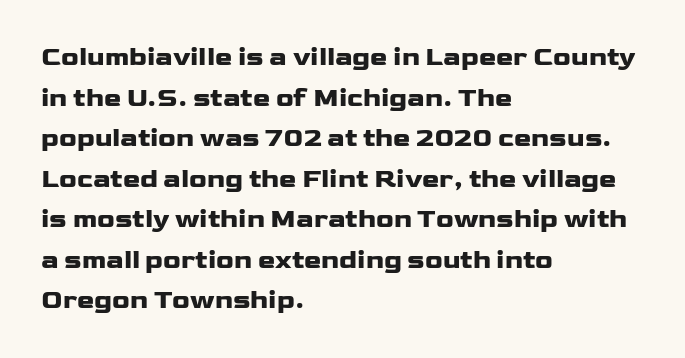
Q: Is the text bold? A: Yes.
Q: Is the text italic (slanted)? A: No, it is upright.
Q: Is the text underlined? A: No.
Q: How is the paragraph aligned? A: Left-aligned.
Q: Is the spacing between letters normal or unusually wide? A: Normal.
Q: Is the spacing between lines tight, normal or loose? A: Normal.
